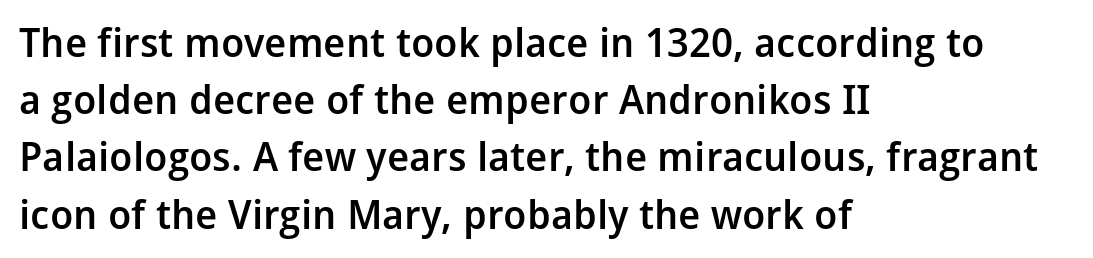
{"serif": "no", "italic": "no", "bold": "semi", "weight": "semibold", "width": "normal", "stroke_contrast": "low", "x_height": "medium", "monospaced": "no", "underline": "no", "align": "left", "line_spacing": "normal", "line_spacing_ratio": 1.43, "letter_spacing": "normal", "letter_spacing_em": 0.0, "glyph_px": 40}
